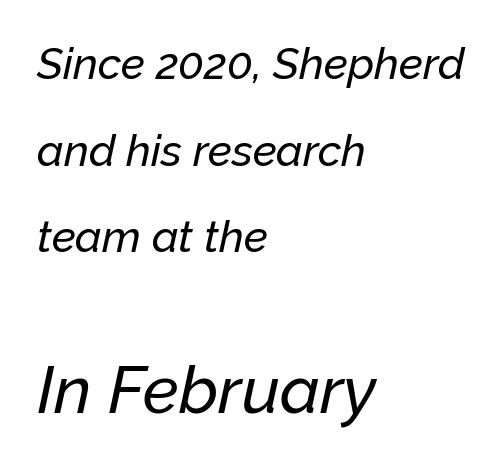
Q: Is the text italic (slanted)? A: Yes, it leans right by about 12 degrees.
Q: Is the text underlined? A: No.
Q: How is the paragraph aligned? A: Left-aligned.
Q: Is the spacing between letters normal or unusually wide? A: Normal.
Q: Is the spacing between lines tight, normal or loose? A: Loose.
Q: Which block of text is set in a larger size, the first (top) or the second (bottom)? A: The second (bottom) one.
Q: Width (condensed, normal, or wide)? A: Normal.
Q: Stroke contrast? A: Low.
Q: x-height? A: Medium.
Q: Monospaced? A: No.
